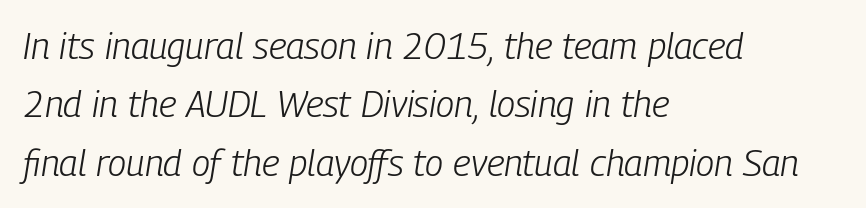
Nobody touched the tracking dial on this one. Looks like regular typesetting: each glyph gets only the width it needs. Regular leading. Does the lettering tilt? It does — this is italic. Is the block centered? No — it sits flush against the left margin. The font sits on the lighter half of the weight spectrum, regular included.
